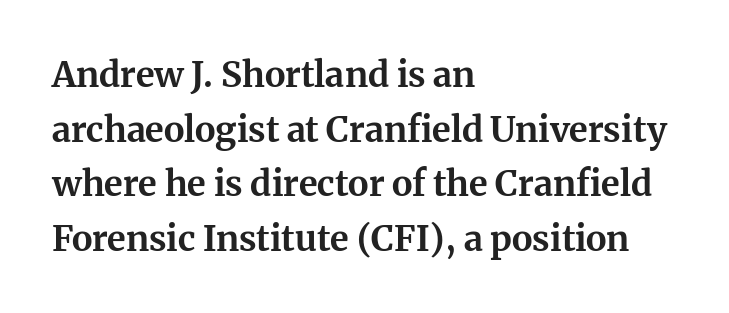
{"serif": "yes", "italic": "no", "bold": "yes", "weight": "bold", "width": "normal", "stroke_contrast": "medium", "x_height": "medium", "monospaced": "no", "underline": "no", "align": "left", "line_spacing": "normal", "line_spacing_ratio": 1.56, "letter_spacing": "normal", "letter_spacing_em": 0.0, "glyph_px": 35}
